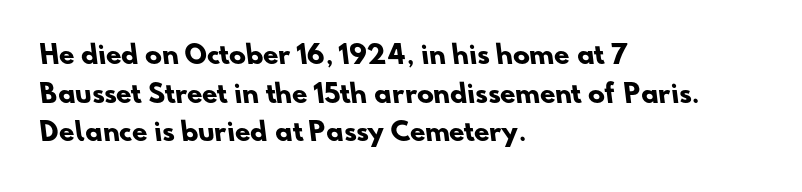
Q: Is the text bold? A: Yes.
Q: Is the text underlined? A: No.
Q: How is the paragraph aligned? A: Left-aligned.
Q: Is the spacing between letters normal or unusually wide? A: Normal.
Q: Is the spacing between lines tight, normal or loose? A: Normal.
